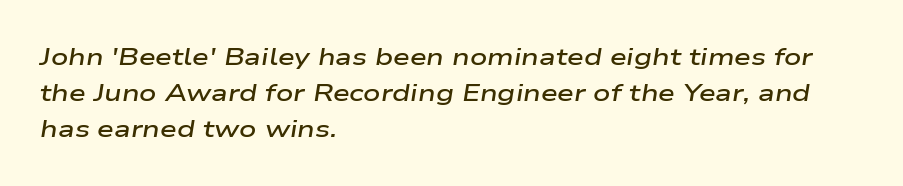
Q: Is the text bold? A: Semi-bold.
Q: Is the text italic (slanted)? A: Yes, it leans right by about 9 degrees.
Q: Is the text underlined? A: No.
Q: How is the paragraph aligned? A: Left-aligned.
Q: Is the spacing between letters normal or unusually wide? A: Normal.
Q: Is the spacing between lines tight, normal or loose? A: Normal.
